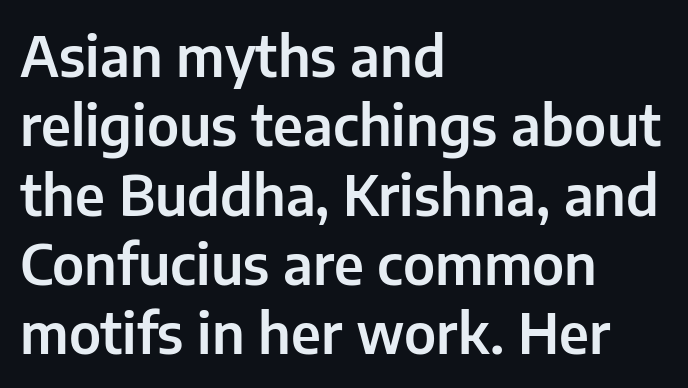
The image shows 55 px sans-serif type, upright; set left-aligned, normal line spacing (1.26x), normal letter spacing, not underlined; low stroke contrast and a medium x-height.
